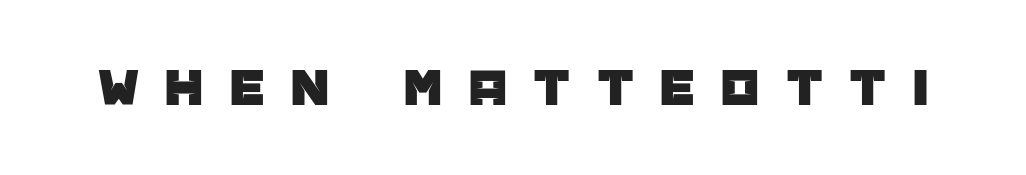
Nothing sits at the stroke ends, so this counts as sans-serif. Upright lettering throughout. Glance below the letters and you will spot only blank space. Loose tracking; the words dissolve into strings of separated letters.
